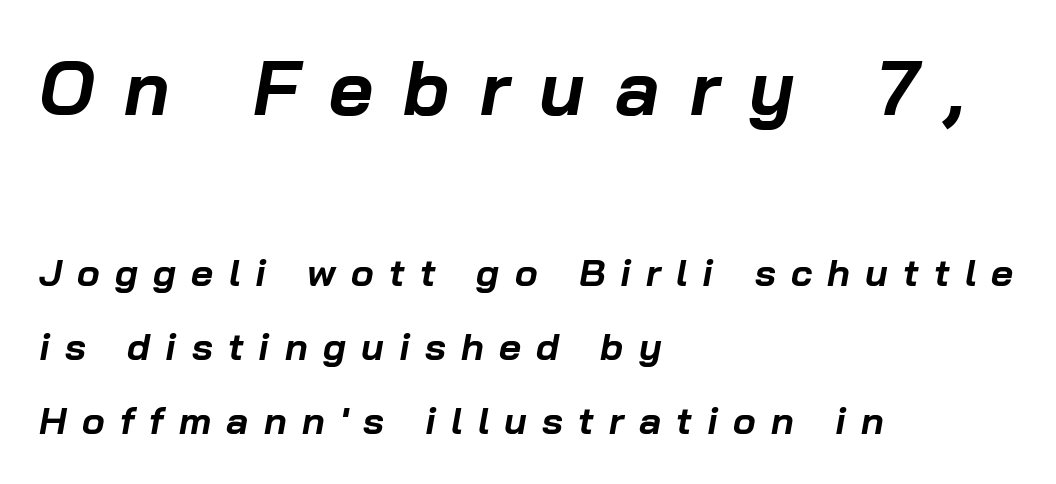
{"italic": "yes", "lean": "right", "slant_degrees": 10, "bold": "yes", "weight": "bold", "width": "normal", "stroke_contrast": "low", "x_height": "medium", "monospaced": "no", "underline": "no", "align": "left", "line_spacing": "loose", "line_spacing_ratio": 1.95, "letter_spacing": "wide", "letter_spacing_em": 0.4, "larger_block": "first", "size_ratio": 2.0, "glyph_px": 76}
